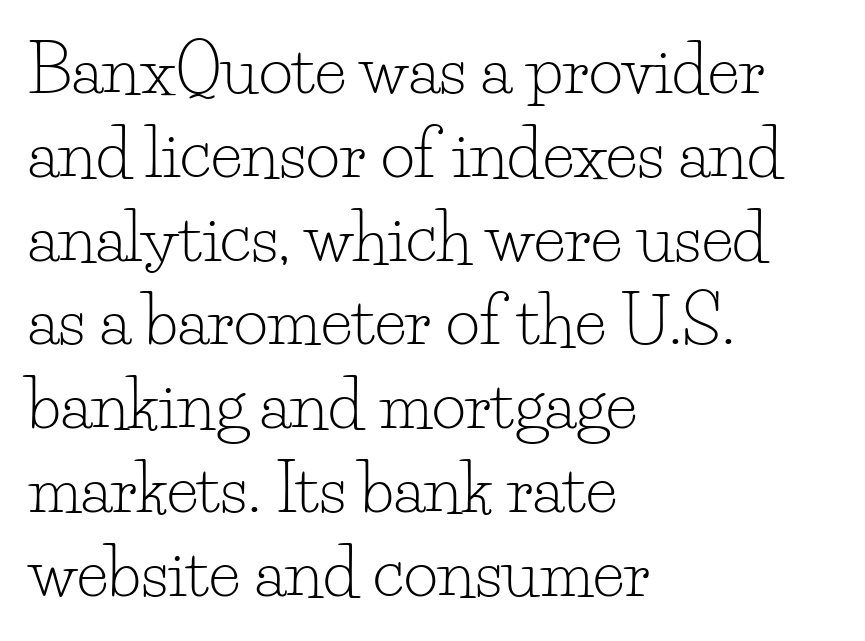
Q: Is the text bold? A: No.
Q: Is the text italic (slanted)? A: No, it is upright.
Q: Is the typeface a serif or a sans-serif typeface? A: Serif.
Q: Is the text underlined? A: No.
Q: How is the paragraph aligned? A: Left-aligned.
Q: Is the spacing between letters normal or unusually wide? A: Normal.
Q: Is the spacing between lines tight, normal or loose? A: Normal.
Q: Width (condensed, normal, or wide)? A: Normal.
Q: Stroke contrast? A: Low.
Q: x-height? A: Small.
Q: Monospaced? A: No.
